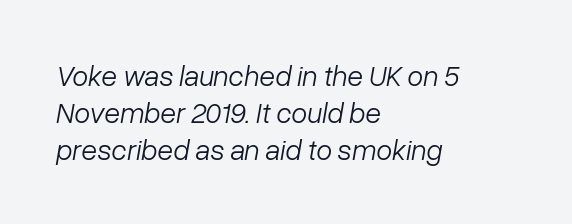
Q: Is the text bold? A: No.
Q: Is the text italic (slanted)? A: Yes, it leans right by about 10 degrees.
Q: Is the text underlined? A: No.
Q: How is the paragraph aligned? A: Left-aligned.
Q: Is the spacing between letters normal or unusually wide? A: Normal.
Q: Is the spacing between lines tight, normal or loose? A: Normal.
Q: Width (condensed, normal, or wide)? A: Normal.
Q: Stroke contrast? A: Low.
Q: x-height? A: Medium.
Q: Monospaced? A: No.
